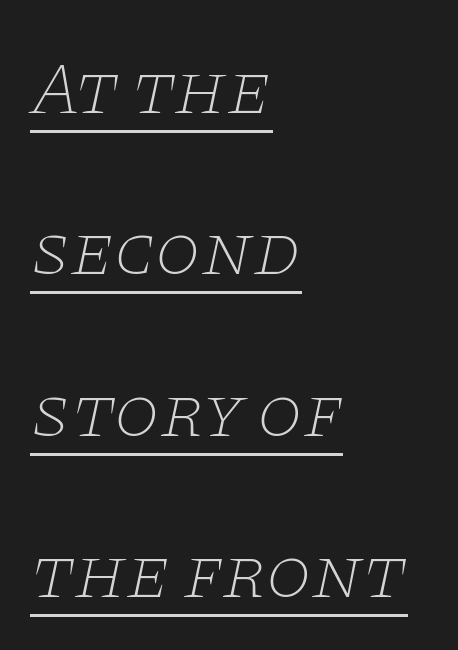
This sample carries an underscore along the baseline area. These lines were composed using italics. The rendering uses a large line-height, opening up the rows. This sample is left-justified, so line endings fall wherever the words run out.
